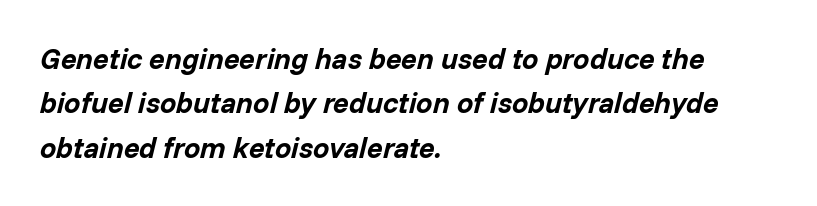
{"italic": "yes", "lean": "right", "slant_degrees": 14, "bold": "yes", "weight": "bold", "width": "normal", "stroke_contrast": "low", "x_height": "medium", "monospaced": "no", "underline": "no", "align": "left", "line_spacing": "normal", "line_spacing_ratio": 1.53, "letter_spacing": "normal", "letter_spacing_em": 0.0, "glyph_px": 29}
